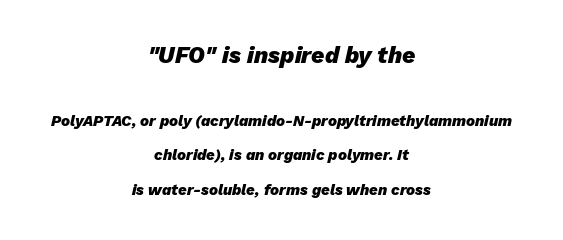
{"italic": "yes", "lean": "right", "slant_degrees": 13, "bold": "yes", "underline": "no", "align": "center", "line_spacing": "loose", "line_spacing_ratio": 2.29, "letter_spacing": "normal", "letter_spacing_em": 0.0, "larger_block": "first", "size_ratio": 1.53, "glyph_px": 23}
